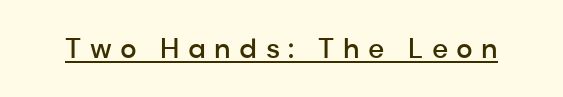
{"serif": "no", "italic": "no", "bold": "semi", "weight": "semibold", "width": "normal", "stroke_contrast": "low", "x_height": "medium", "monospaced": "no", "underline": "yes", "letter_spacing": "wide", "letter_spacing_em": 0.3, "glyph_px": 28}
